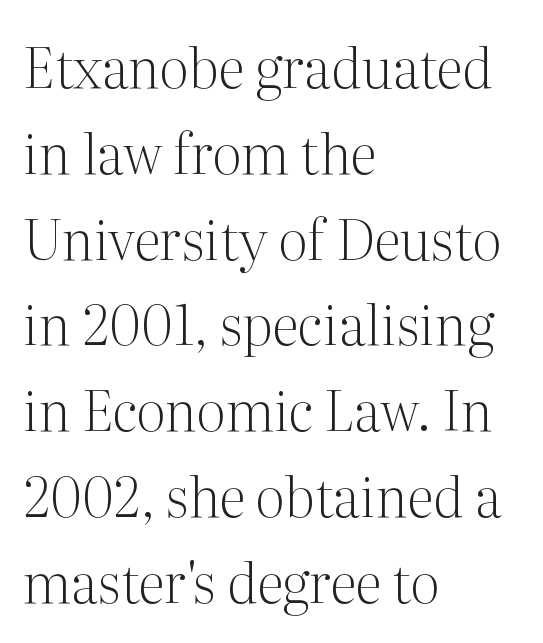
The typeface chosen for these lines features serifs. The specimen reads as upright at a glance. This sample keeps an unexceptional amount of space between lines. Letter spacing: default. Quick note: underline off. This is not heavy type; no bold has been used.
